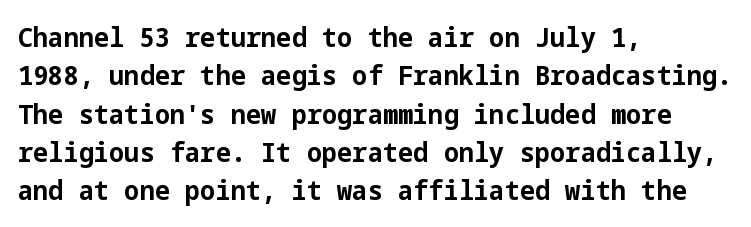
Q: Is the text bold? A: Yes.
Q: Is the text italic (slanted)? A: No, it is upright.
Q: Is the text underlined? A: No.
Q: How is the paragraph aligned? A: Left-aligned.
Q: Is the spacing between letters normal or unusually wide? A: Normal.
Q: Is the spacing between lines tight, normal or loose? A: Normal.
